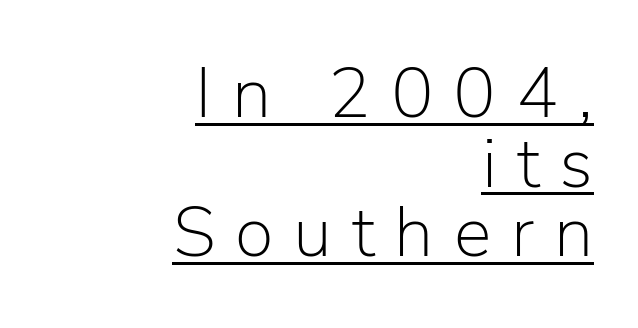
{"serif": "no", "italic": "no", "bold": "no", "weight": "light", "width": "normal", "stroke_contrast": "low", "x_height": "medium", "monospaced": "no", "underline": "yes", "align": "right", "line_spacing": "tight", "line_spacing_ratio": 0.98, "letter_spacing": "wide", "letter_spacing_em": 0.28, "glyph_px": 71}
